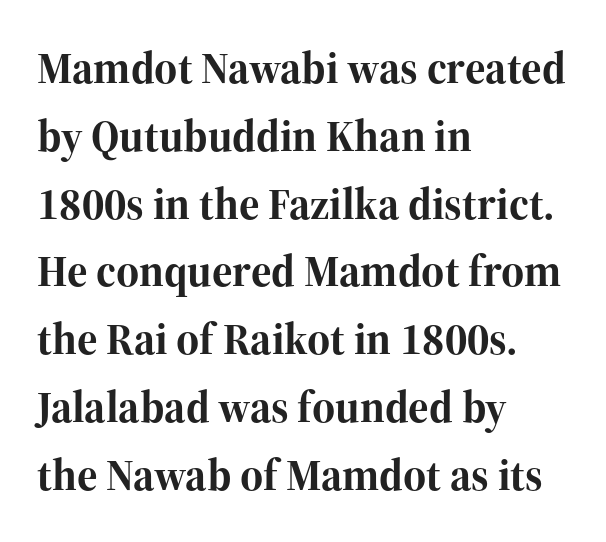
Q: Is the text bold? A: Yes.
Q: Is the text italic (slanted)? A: No, it is upright.
Q: Is the typeface a serif or a sans-serif typeface? A: Serif.
Q: Is the text underlined? A: No.
Q: How is the paragraph aligned? A: Left-aligned.
Q: Is the spacing between letters normal or unusually wide? A: Normal.
Q: Is the spacing between lines tight, normal or loose? A: Normal.
Q: Width (condensed, normal, or wide)? A: Normal.
Q: Stroke contrast? A: High.
Q: x-height? A: Medium.
Q: Monospaced? A: No.
